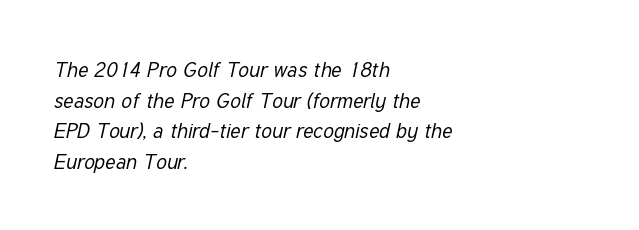
The letters sit at their default tracking, neither squeezed nor spread. All the whitespace from short lines collects on the right. The strokes are not fattened; the text isn't bold. Descender tails drop into unmarked territory. Compared with typical paragraphs, the rows here are spaced about the same. The whole block is typeset with a tilt.
